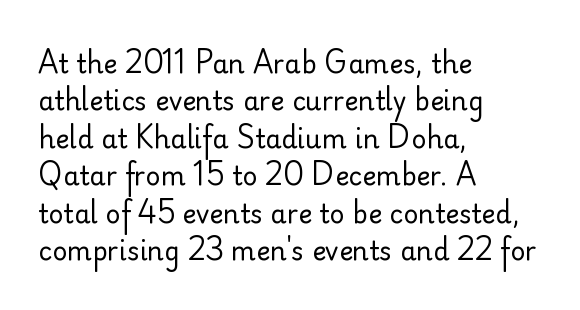
{"italic": "no", "bold": "no", "underline": "no", "align": "left", "line_spacing": "normal", "line_spacing_ratio": 1.44, "letter_spacing": "normal", "letter_spacing_em": 0.0, "glyph_px": 26}
